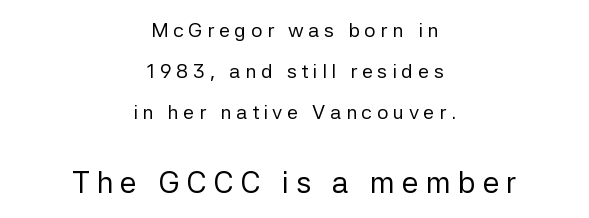
On a weight scale, this lands at 450 or below. Students, note that the glyphs here are deliberately spaced far apart. This sample uses an upright cut, with every glyph sitting square on the baseline. Horizontal bands of white between lines are thick stripes. Type style note: lacks serifs.
